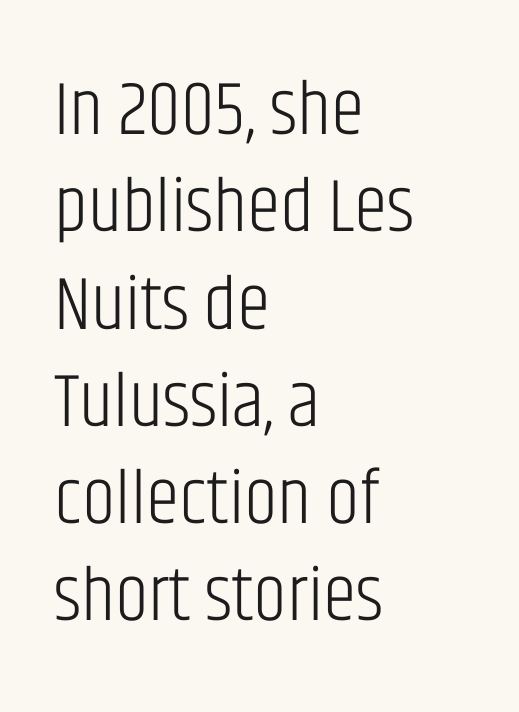
Honestly, the row spacing looks completely unremarkable. The rendering uses natural spacing where letterforms have individual widths. The passage shown is typeset with a sans-serif family. The text block is weighted toward the left margin, trailing off unevenly rightward.
